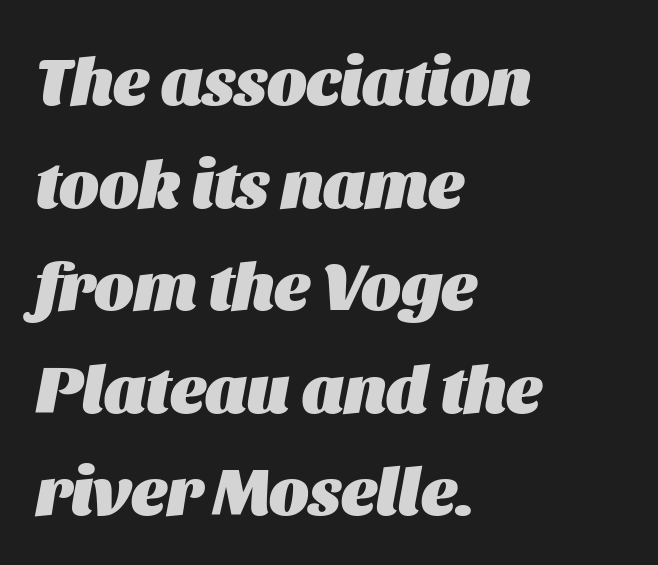
A classic flush-left, rag-right setting is used for this passage. The space beneath each line is pristine and unruled. Heavy-handed strokes throughout: this text is bold. The lines sit at an ordinary, default distance from one another. Glyph-to-glyph distance matches everyday printed text.
